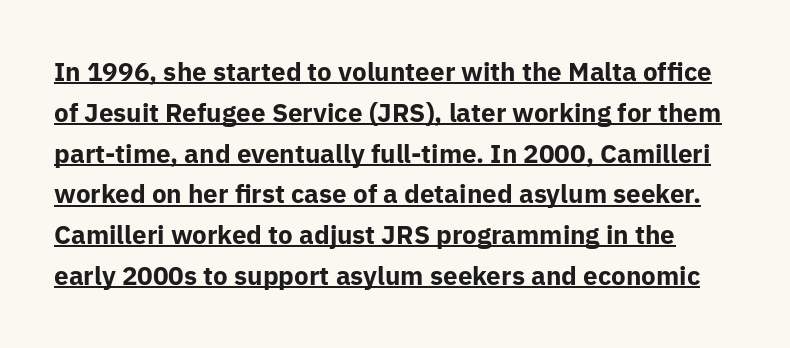
Q: Is the text bold? A: Yes.
Q: Is the text italic (slanted)? A: No, it is upright.
Q: Is the text underlined? A: Yes.
Q: Is the spacing between letters normal or unusually wide? A: Normal.
Q: Is the spacing between lines tight, normal or loose? A: Normal.
